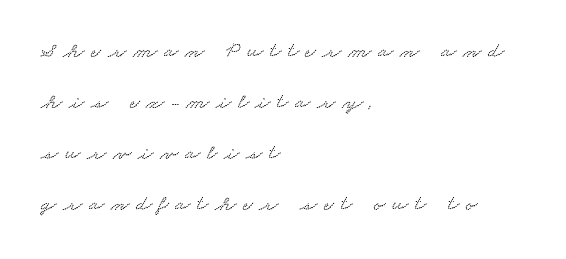
Q: Is the text underlined? A: No.
Q: How is the paragraph aligned? A: Left-aligned.
Q: Is the spacing between letters normal or unusually wide? A: Unusually wide.
Q: Is the spacing between lines tight, normal or loose? A: Loose.
